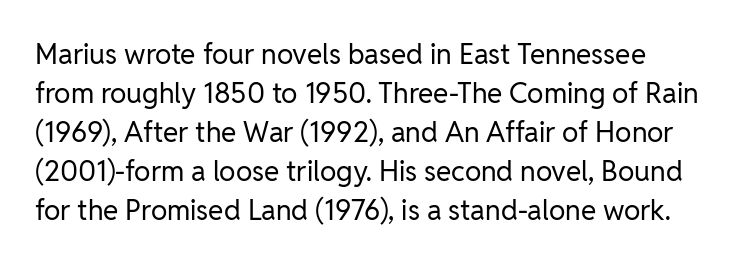
The image shows 28 px regular-weight sans-serif type, upright; set normal line spacing (1.39x), normal letter spacing, not underlined; low stroke contrast and a medium x-height.
